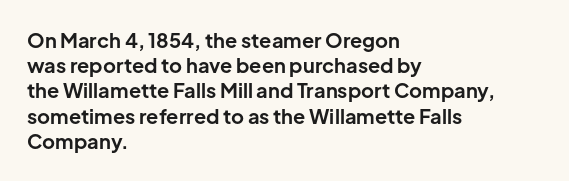
The space directly below the letters is spotless. This rendering uses left alignment, leaving the right contour irregular. The typography opts for an upright posture over an oblique one. Each word holds together tightly as a unit, with standard inter-letter gaps. Pretty heavy lettering here — definitely bold.
